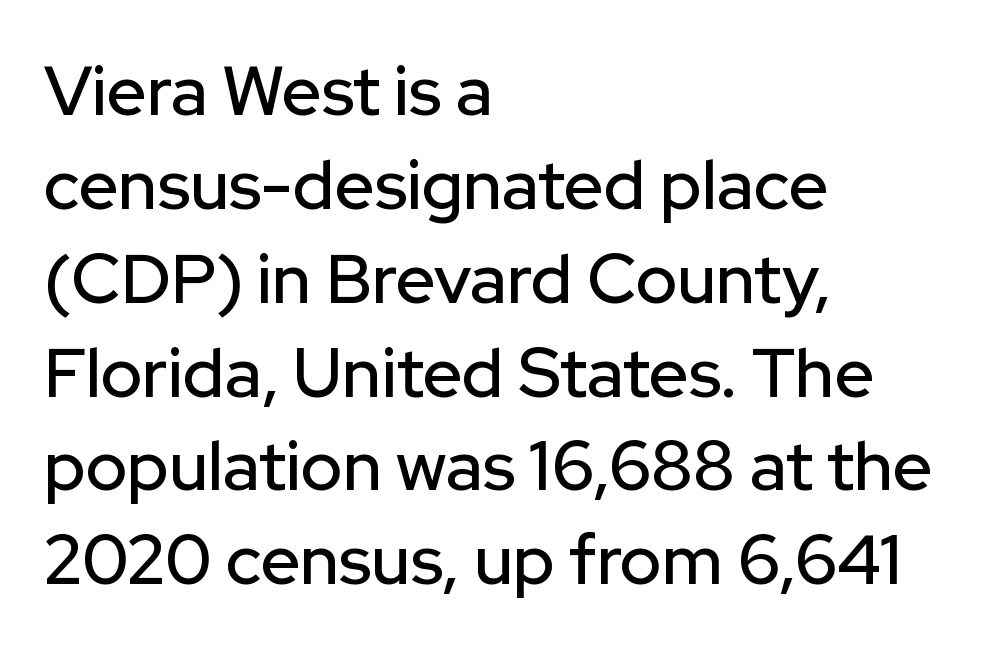
Q: Is the text italic (slanted)? A: No, it is upright.
Q: Is the typeface a serif or a sans-serif typeface? A: Sans-serif.
Q: Is the text underlined? A: No.
Q: How is the paragraph aligned? A: Left-aligned.
Q: Is the spacing between letters normal or unusually wide? A: Normal.
Q: Is the spacing between lines tight, normal or loose? A: Normal.
Q: Width (condensed, normal, or wide)? A: Normal.
Q: Stroke contrast? A: Low.
Q: x-height? A: Medium.
Q: Monospaced? A: No.
